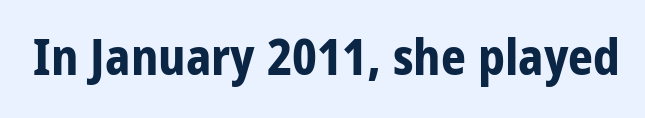
The image shows 49 px bold, condensed sans-serif type, upright; set normal letter spacing, not underlined; low stroke contrast and a large x-height.
